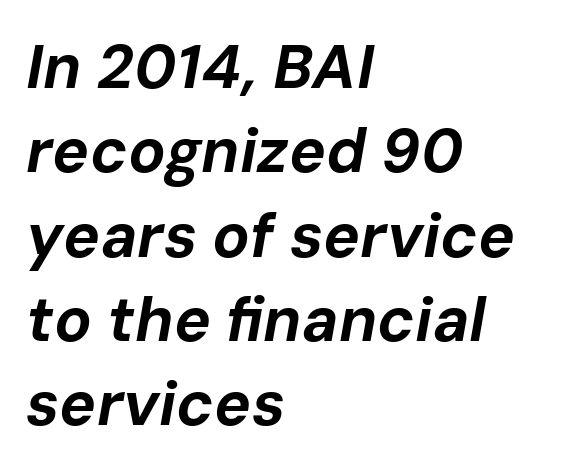
The image shows 62 px bold type, italic (leaning right); set left-aligned, normal line spacing (1.36x), normal letter spacing, not underlined; low stroke contrast and a medium x-height.
